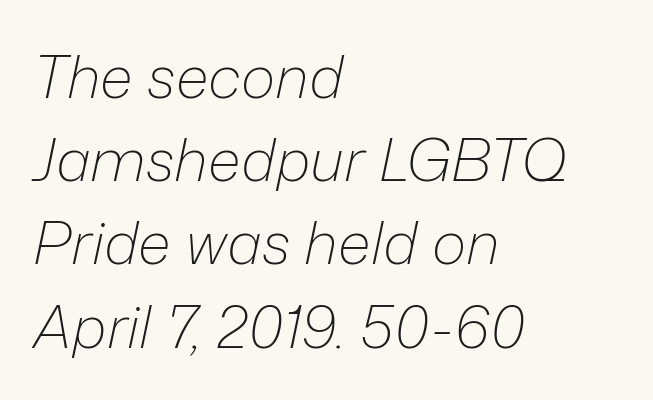
The image shows 59 px light type, italic (leaning right); set left-aligned, normal line spacing (1.41x), normal letter spacing, not underlined; low stroke contrast and a medium x-height.
